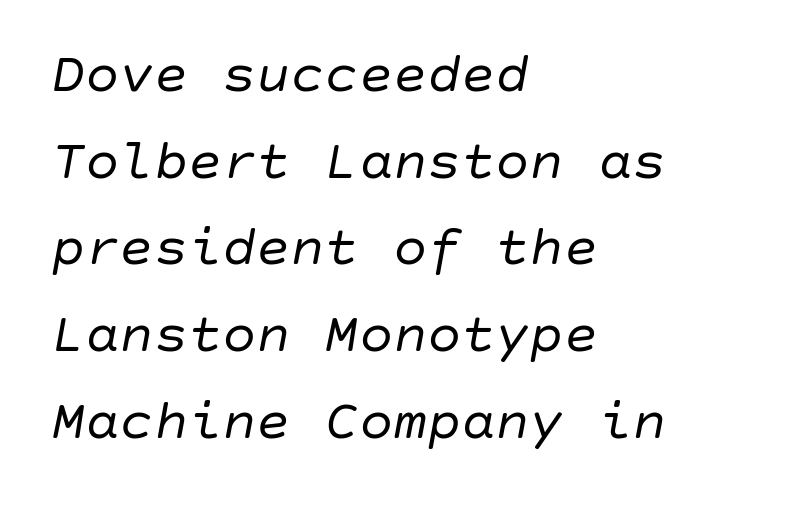
The image shows 57 px regular-weight type, italic (leaning right); set left-aligned, normal line spacing (1.52x), normal letter spacing, not underlined; low stroke contrast and a large x-height.
